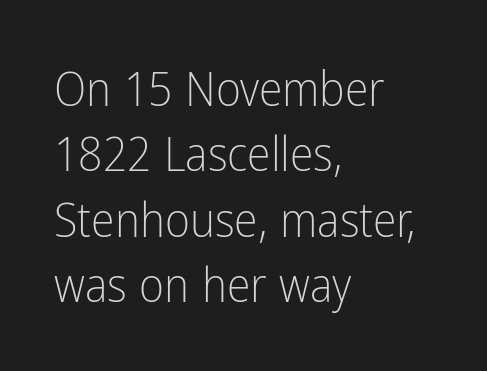
{"serif": "no", "italic": "no", "bold": "no", "weight": "light", "width": "condensed", "stroke_contrast": "low", "x_height": "medium", "monospaced": "no", "underline": "no", "align": "left", "line_spacing": "normal", "line_spacing_ratio": 1.36, "letter_spacing": "normal", "letter_spacing_em": 0.0, "glyph_px": 48}
